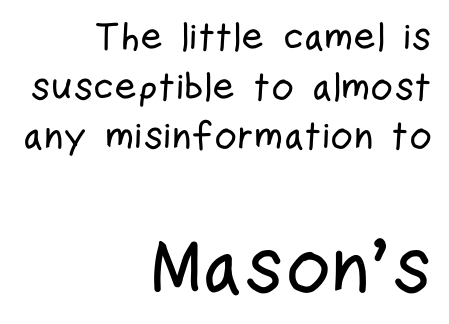
Q: Is the text italic (slanted)? A: No, it is upright.
Q: Is the typeface a serif or a sans-serif typeface? A: Sans-serif.
Q: Is the text underlined? A: No.
Q: How is the paragraph aligned? A: Right-aligned.
Q: Is the spacing between letters normal or unusually wide? A: Normal.
Q: Is the spacing between lines tight, normal or loose? A: Normal.
Q: Which block of text is set in a larger size, the first (top) or the second (bottom)? A: The second (bottom) one.
Q: Width (condensed, normal, or wide)? A: Condensed.
Q: Stroke contrast? A: Low.
Q: x-height? A: Medium.
Q: Monospaced? A: No.
